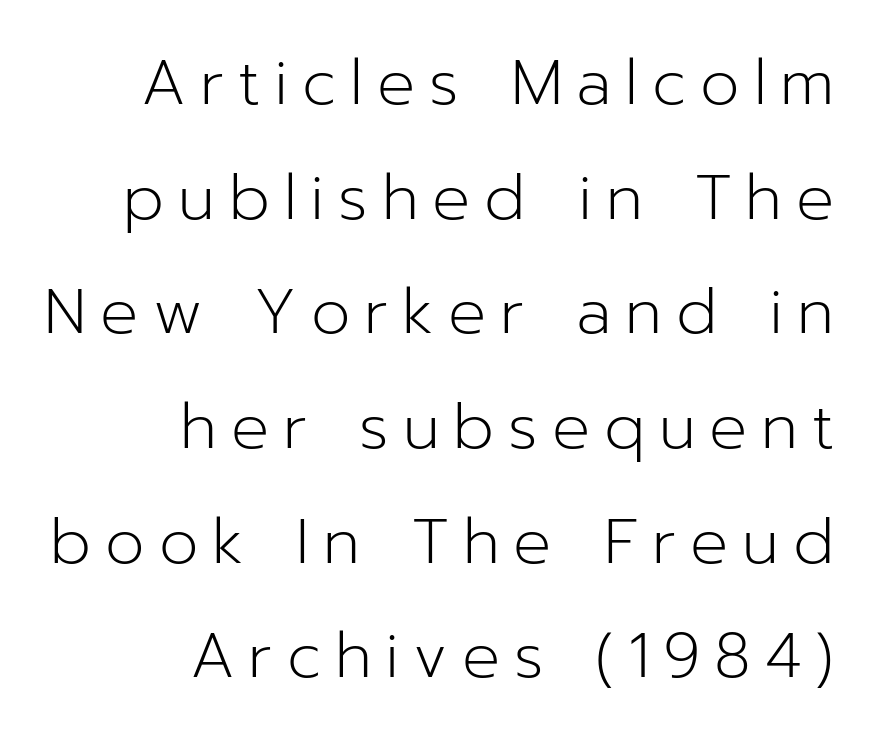
The image shows 63 px light sans-serif type, upright; set right-aligned, line spacing 1.82x, unusually wide letter spacing (+0.22 em), not underlined; low stroke contrast and a medium x-height.
